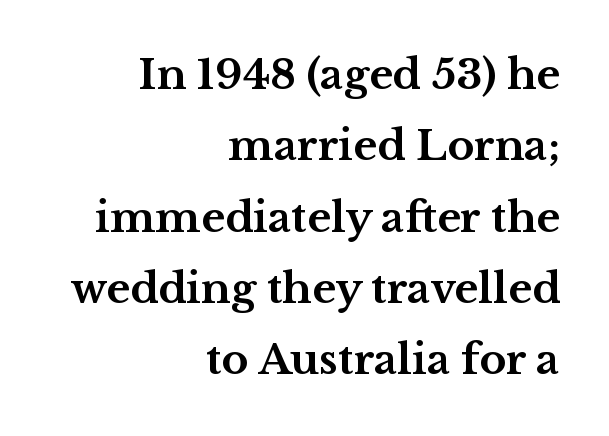
Line endings align vertically; line beginnings do not. Posture: upright roman. Varying glyph widths throughout — classic text-font behaviour. The gap between lines stays unmarked. Each word holds together tightly as a unit, with standard inter-letter gaps.
